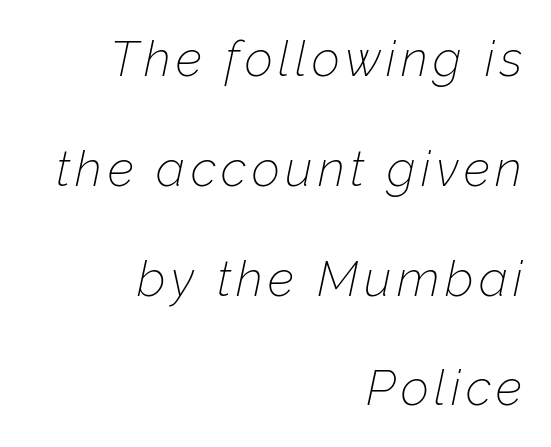
The baseline area is clear. Heaviness? Minimal to ordinary, like unemphasized prose. The rag falls on the left side of this text block. This sample trades compactness for vertical openness between lines. Emphasis-style slanted type is in use.
